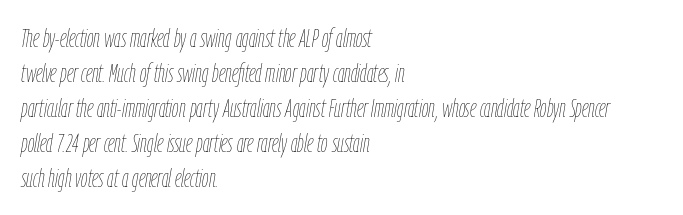
{"italic": "yes", "lean": "right", "slant_degrees": 9, "bold": "no", "underline": "no", "align": "left", "line_spacing": "normal", "line_spacing_ratio": 1.35, "letter_spacing": "normal", "letter_spacing_em": 0.0, "glyph_px": 26}
